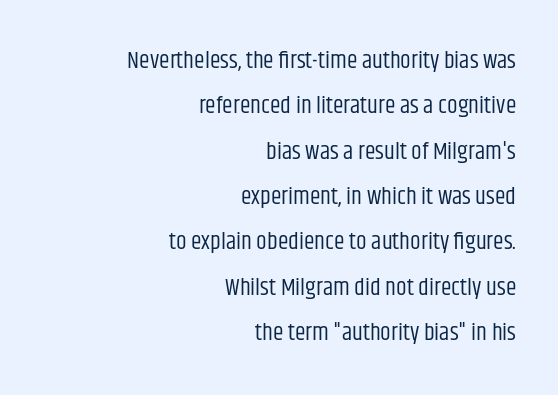
Q: Is the text bold? A: No.
Q: Is the text italic (slanted)? A: No, it is upright.
Q: Is the text underlined? A: No.
Q: How is the paragraph aligned? A: Right-aligned.
Q: Is the spacing between letters normal or unusually wide? A: Normal.
